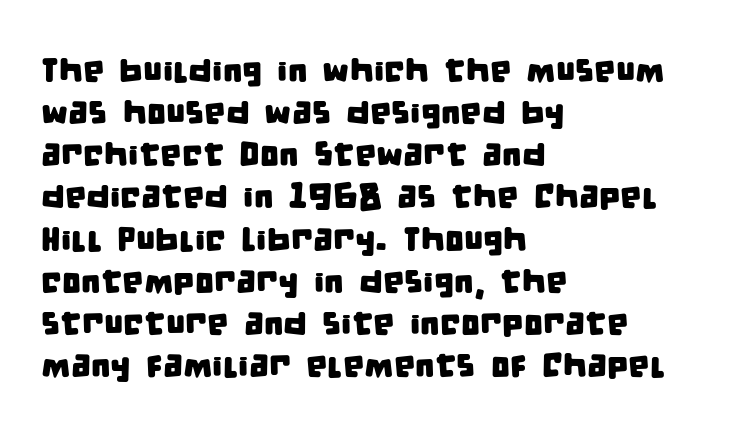
Q: Is the typeface a serif or a sans-serif typeface? A: Sans-serif.
Q: Is the text underlined? A: No.
Q: How is the paragraph aligned? A: Left-aligned.
Q: Is the spacing between letters normal or unusually wide? A: Normal.
Q: Width (condensed, normal, or wide)? A: Condensed.
Q: Stroke contrast? A: Low.
Q: x-height? A: Large.
Q: Monospaced? A: No.
